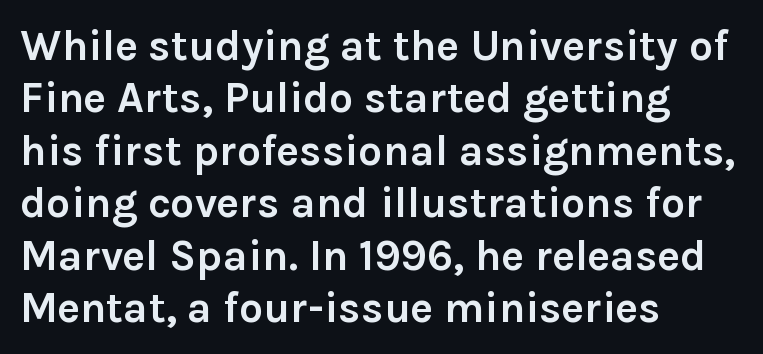
Q: Is the text bold? A: Yes.
Q: Is the text italic (slanted)? A: No, it is upright.
Q: Is the typeface a serif or a sans-serif typeface? A: Sans-serif.
Q: Is the text underlined? A: No.
Q: How is the paragraph aligned? A: Left-aligned.
Q: Is the spacing between letters normal or unusually wide? A: Normal.
Q: Width (condensed, normal, or wide)? A: Normal.
Q: x-height? A: Medium.
Q: Monospaced? A: No.
